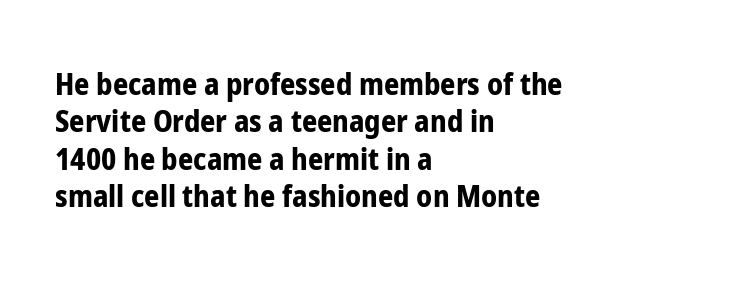
{"serif": "no", "italic": "no", "bold": "yes", "weight": "bold", "width": "condensed", "stroke_contrast": "low", "x_height": "medium", "monospaced": "no", "underline": "no", "align": "left", "line_spacing": "normal", "line_spacing_ratio": 1.25, "letter_spacing": "normal", "letter_spacing_em": 0.0, "glyph_px": 30}
